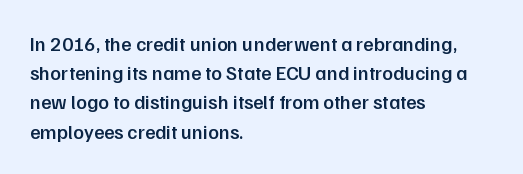
The image shows 20 px text type, upright; set left-aligned, normal line spacing (1.46x), normal letter spacing, not underlined.
